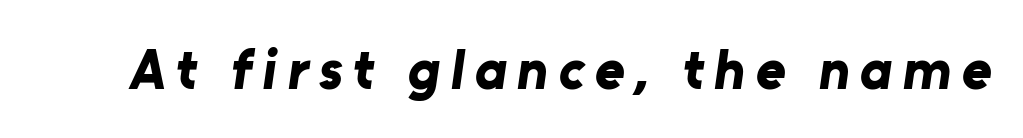
Looks like regular typesetting: each glyph gets only the width it needs. This is heavy type, rendered in bold. The face used here is a sans, in the tradition of grotesques and geometrics. Descenders are the only things crossing below the line.
